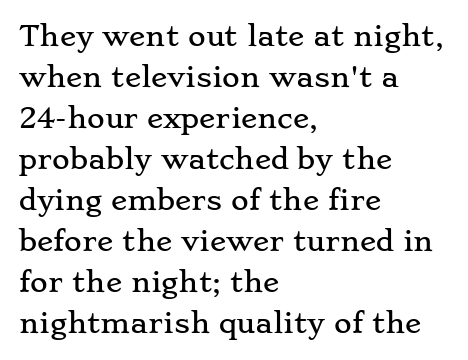
Underlining? Definitely not there. The passage shown stacks its lines at a standard gap. Tall strokes in this sample are plumb rather than angled. Is the block centered? No — it sits flush against the left margin.
